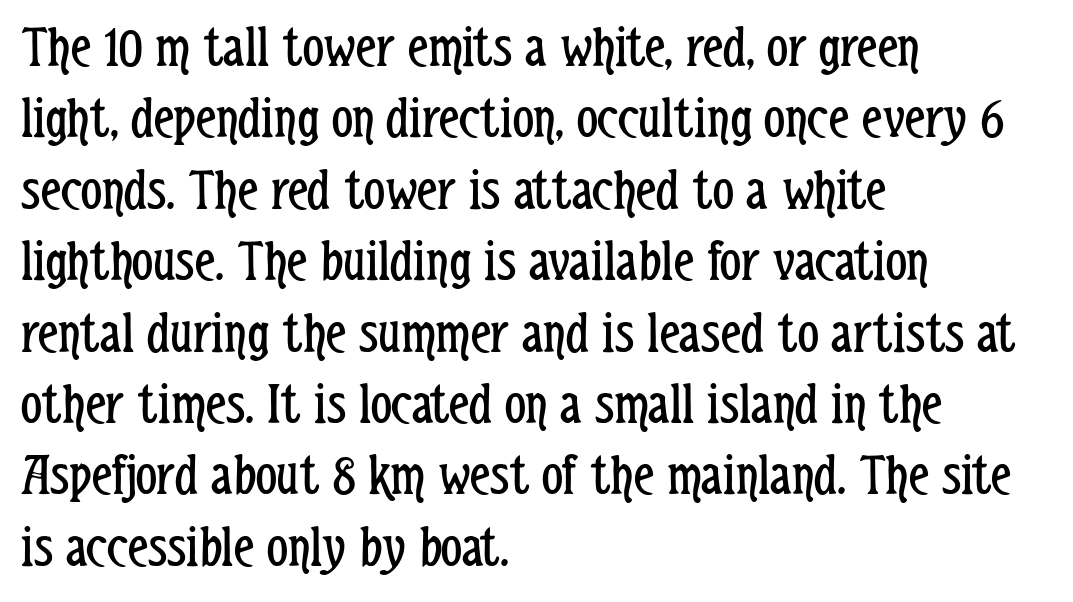
{"serif": "no", "italic": "no", "bold": "no", "weight": "regular", "width": "condensed", "stroke_contrast": "low", "x_height": "medium", "monospaced": "no", "underline": "no", "align": "left", "line_spacing_ratio": 1.21, "letter_spacing": "normal", "letter_spacing_em": 0.0, "glyph_px": 59}
